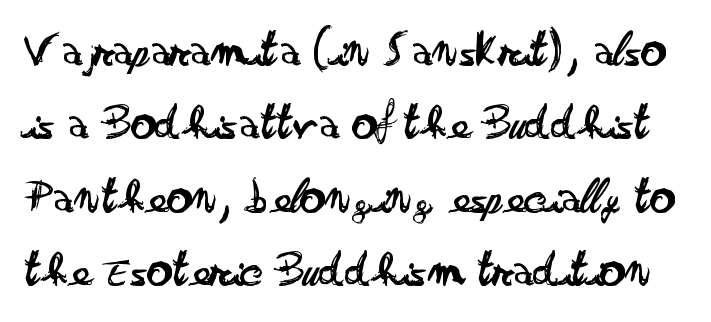
Serif or sans? Sans — the stroke terminals are bare. Quick note: interline space is typical. These glyphs show unthickened strokes, regular width or finer. Inter-character spacing is left at the font's built-in metrics. Has an underline been added? It has not.
